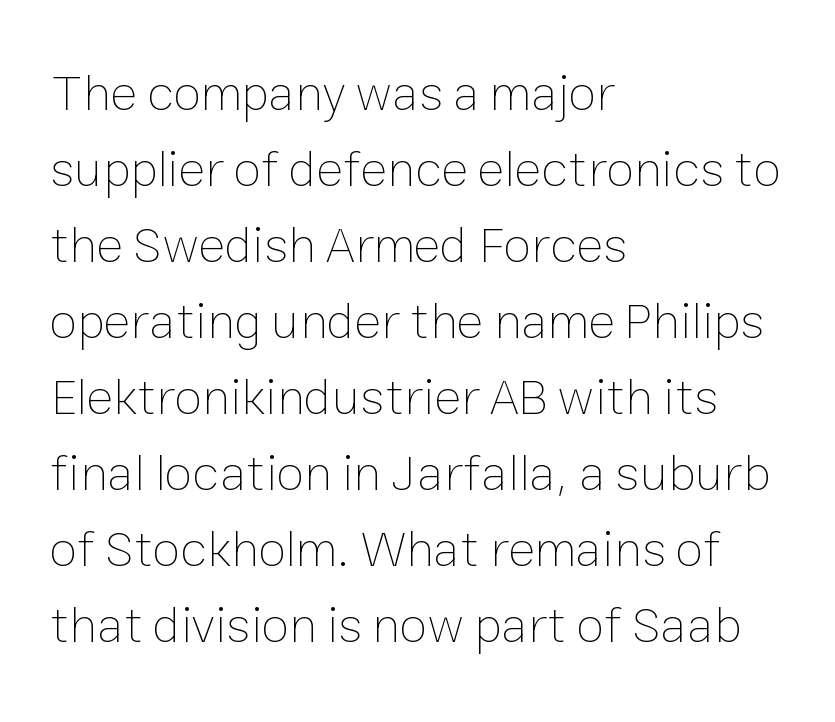
{"italic": "no", "bold": "no", "weight": "thin", "width": "normal", "stroke_contrast": "low", "x_height": "medium", "monospaced": "no", "underline": "no", "align": "left", "line_spacing": "normal", "line_spacing_ratio": 1.49, "letter_spacing": "normal", "letter_spacing_em": 0.0, "glyph_px": 51}
